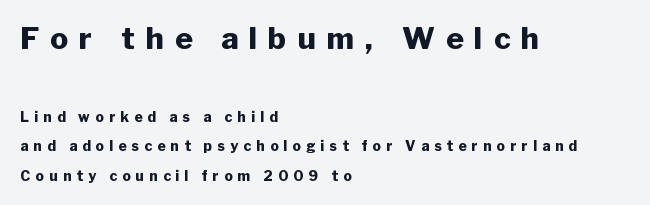
Q: Is the text bold? A: Yes.
Q: Is the text italic (slanted)? A: No, it is upright.
Q: Is the typeface a serif or a sans-serif typeface? A: Sans-serif.
Q: Is the text underlined? A: No.
Q: How is the paragraph aligned? A: Left-aligned.
Q: Is the spacing between letters normal or unusually wide? A: Unusually wide.
Q: Is the spacing between lines tight, normal or loose? A: Loose.
Q: Which block of text is set in a larger size, the first (top) or the second (bottom)? A: The first (top) one.
Q: Width (condensed, normal, or wide)? A: Normal.
Q: Stroke contrast? A: Low.
Q: x-height? A: Medium.
Q: Monospaced? A: No.
